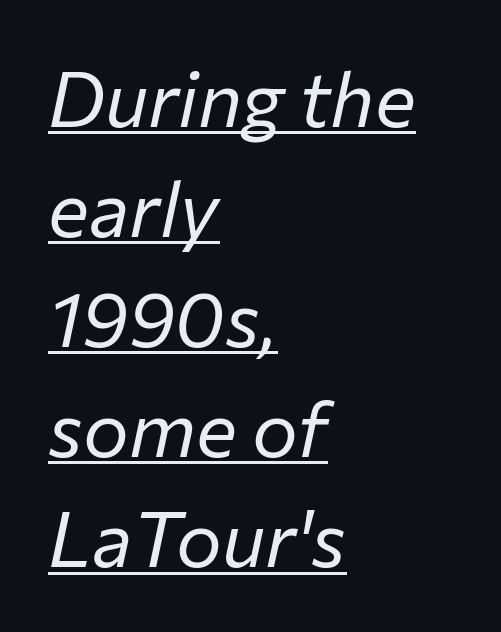
The image shows 77 px regular-weight type, italic (leaning right); set left-aligned, normal line spacing (1.43x), normal letter spacing, underlined; low stroke contrast and a medium x-height.
